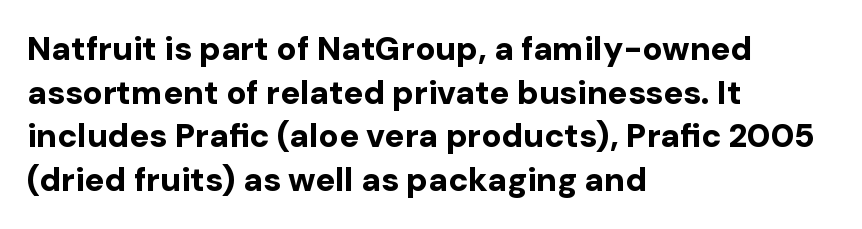
The image shows 33 px bold sans-serif type, upright; set left-aligned, normal line spacing (1.32x), normal letter spacing, not underlined; low stroke contrast and a medium x-height.
